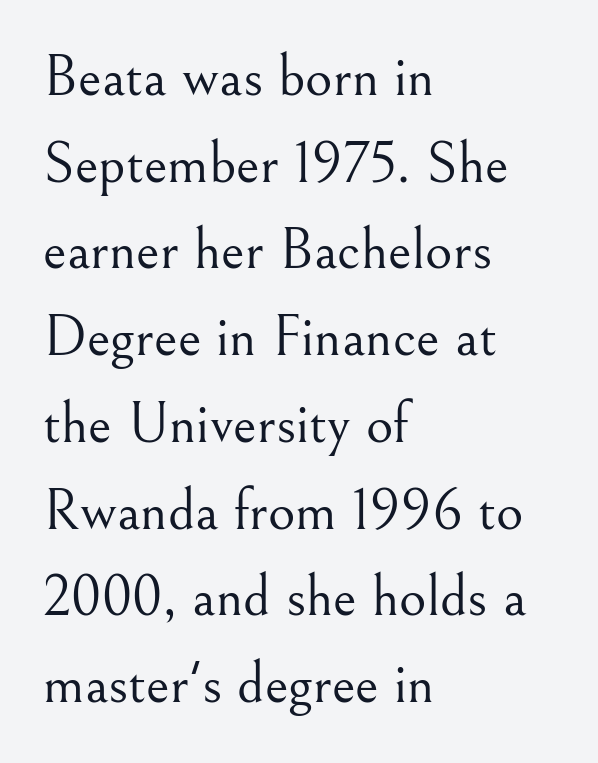
The image shows 59 px light serif type, upright; set left-aligned, normal line spacing (1.47x), normal letter spacing, not underlined; medium stroke contrast and a small x-height.
